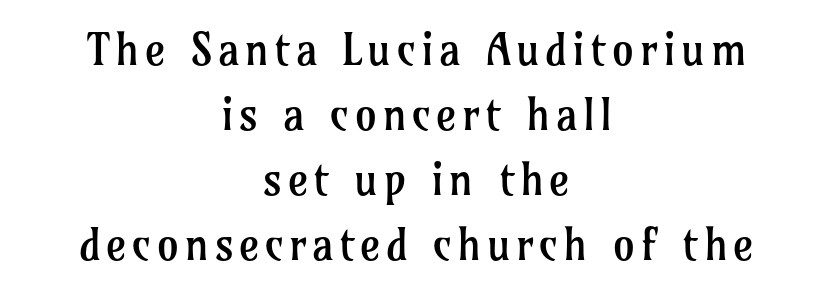
Q: Is the text bold? A: No.
Q: Is the text italic (slanted)? A: No, it is upright.
Q: Is the typeface a serif or a sans-serif typeface? A: Serif.
Q: Is the text underlined? A: No.
Q: How is the paragraph aligned? A: Centered.
Q: Is the spacing between lines tight, normal or loose? A: Normal.
Q: Width (condensed, normal, or wide)? A: Normal.
Q: Stroke contrast? A: Low.
Q: x-height? A: Medium.
Q: Monospaced? A: No.
